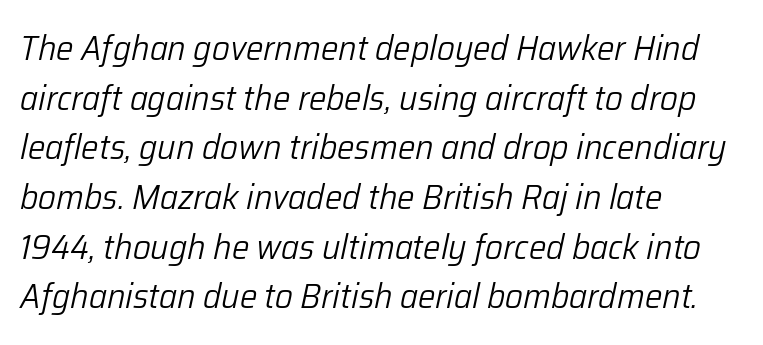
The image shows 35 px light type, italic (leaning right); set left-aligned, normal line spacing (1.42x), normal letter spacing, not underlined; low stroke contrast and a medium x-height.
